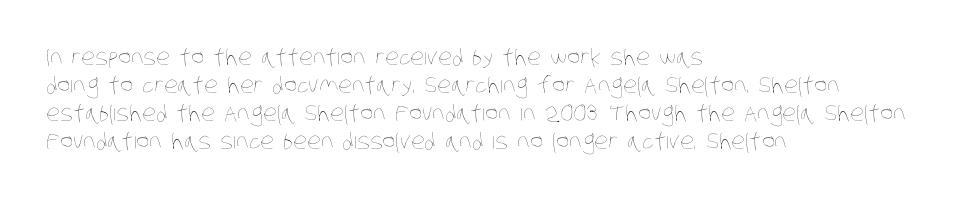
The image shows 22 px text type; set left-aligned, normal line spacing (1.27x), normal letter spacing, not underlined.
